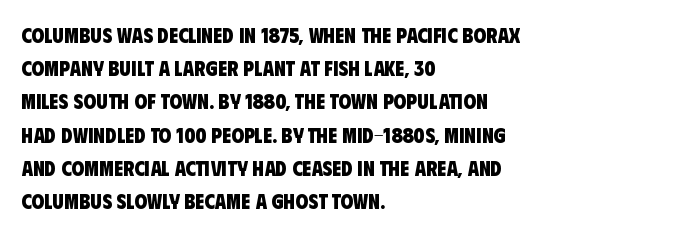
Q: Is the text bold? A: Yes.
Q: Is the text underlined? A: No.
Q: How is the paragraph aligned? A: Left-aligned.
Q: Is the spacing between letters normal or unusually wide? A: Normal.
Q: Is the spacing between lines tight, normal or loose? A: Normal.
